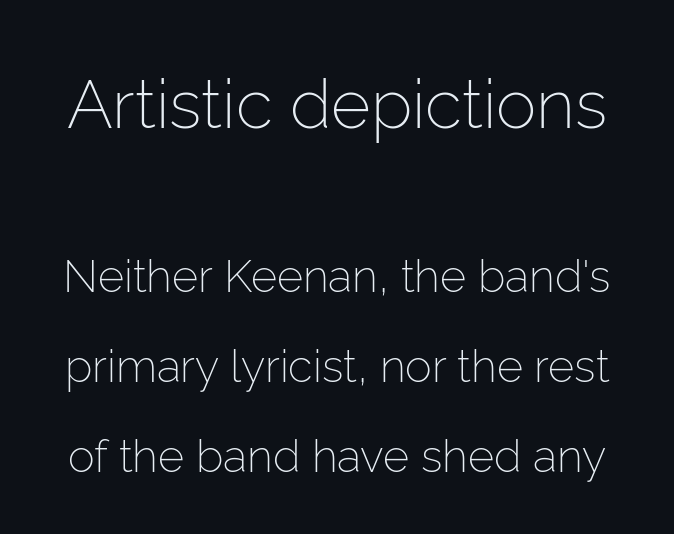
The image shows 68 px light sans-serif type, upright; set loose line spacing (2.0x), normal letter spacing, not underlined; the first (top) block is 1.51x larger; low stroke contrast and a medium x-height.
